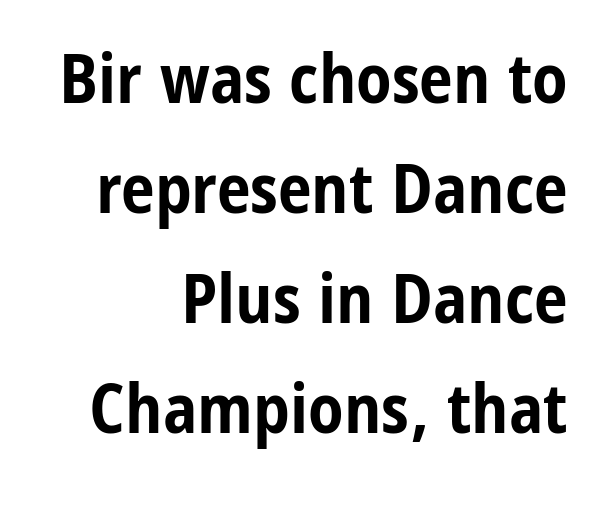
The typography opts for an upright posture over an oblique one. Teacher's note: observe the even right margin — that is flush-right alignment. Type without underlining. Caption: standard tracking, unaltered. The face used here is proportionally spaced, like ordinary book or web type.
